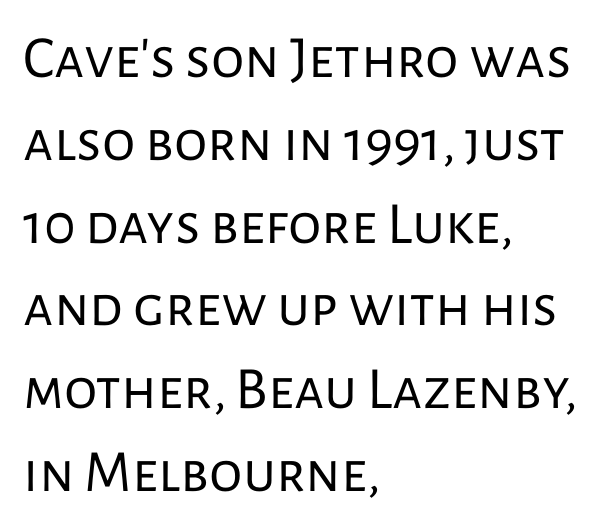
Q: Is the text bold? A: No.
Q: Is the text italic (slanted)? A: No, it is upright.
Q: Is the typeface a serif or a sans-serif typeface? A: Sans-serif.
Q: Is the text underlined? A: No.
Q: How is the paragraph aligned? A: Left-aligned.
Q: Is the spacing between letters normal or unusually wide? A: Normal.
Q: Is the spacing between lines tight, normal or loose? A: Normal.
Q: Width (condensed, normal, or wide)? A: Normal.
Q: Stroke contrast? A: Low.
Q: x-height? A: Medium.
Q: Monospaced? A: No.
